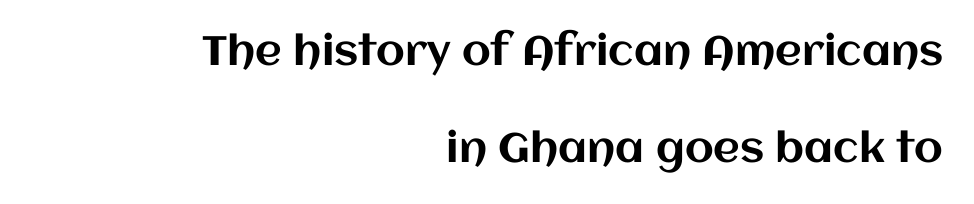
The letters stand straight up with perfectly vertical stems. Underlining? Definitely not there. Teacher's note: observe the even right margin — that is flush-right alignment. Spacing verdict: proportional, widths tailored to each character. Compared with typical body copy, the letter spacing here is the same.
